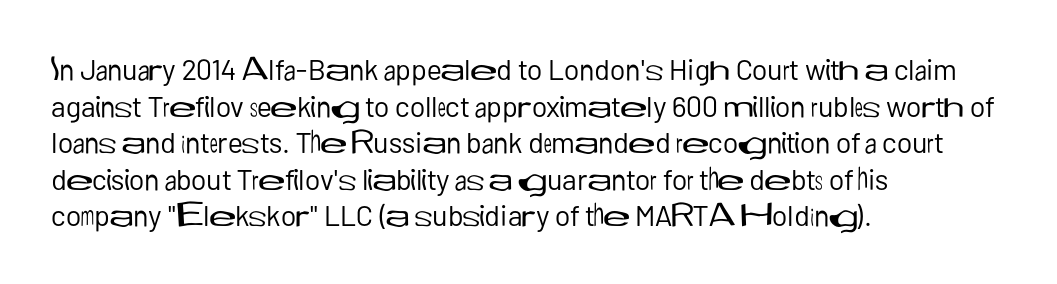
Q: Is the text bold? A: No.
Q: Is the text italic (slanted)? A: No, it is upright.
Q: Is the typeface a serif or a sans-serif typeface? A: Sans-serif.
Q: Is the text underlined? A: No.
Q: How is the paragraph aligned? A: Left-aligned.
Q: Is the spacing between letters normal or unusually wide? A: Normal.
Q: Is the spacing between lines tight, normal or loose? A: Normal.
Q: Width (condensed, normal, or wide)? A: Normal.
Q: Stroke contrast? A: Low.
Q: x-height? A: Medium.
Q: Monospaced? A: No.
